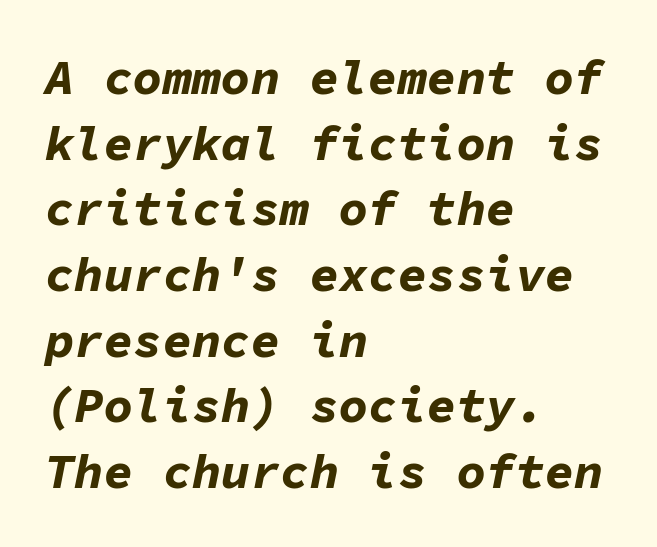
Note the uniform advance width — an 'i' takes as much space as an 'm'. This sample uses plain, unmodified letter spacing. The letters are bold, with thick, heavy strokes. What's the leading like? Ordinary, nothing unusual. Nobody drew a line under any word here. Notice how the stems are inclined rather than vertical — that's the hallmark of italics.
